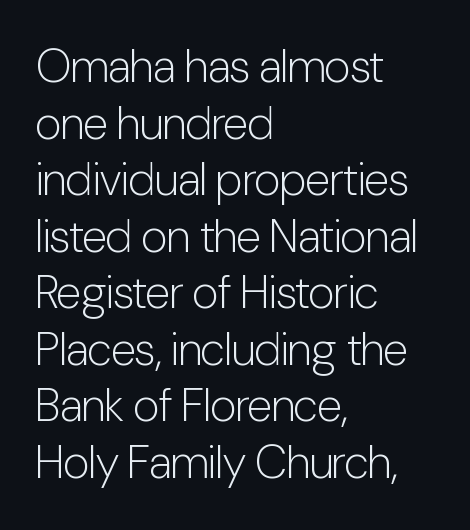
There is no visible air inserted between adjacent glyphs. Unlike a traditional serif, this face leaves its strokes unadorned. The typeface has the unassuming heft of standard copy or less. Each letter keeps its own natural width here, so spacing adapts to shape.
